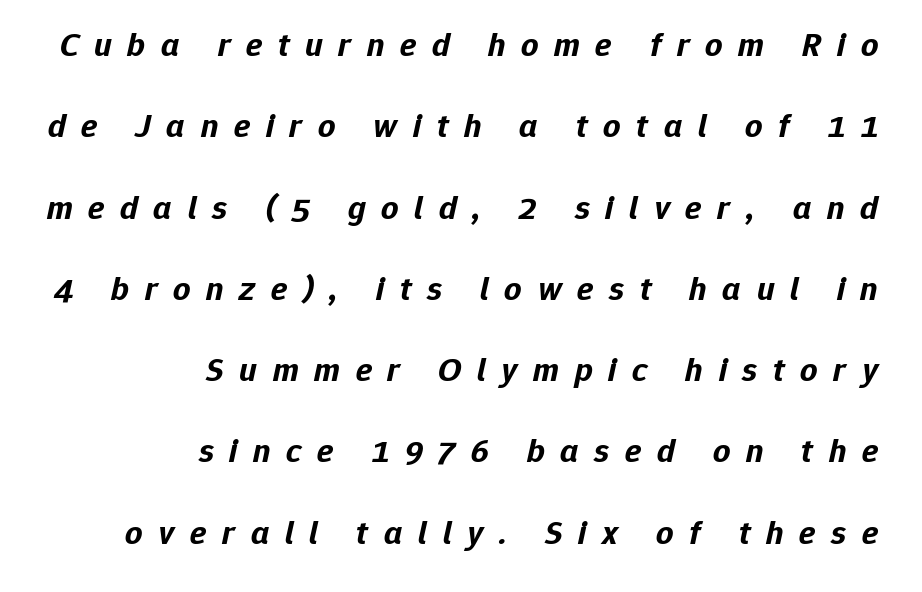
Airy leading. Every row of glyphs terminates at an identical x-position on the right. Words appear elongated and porous because spacing is wide. You could not count columns in this text — the font is proportionally spaced. Slanted lettering throughout. Decoration check: the copy has no underline.
